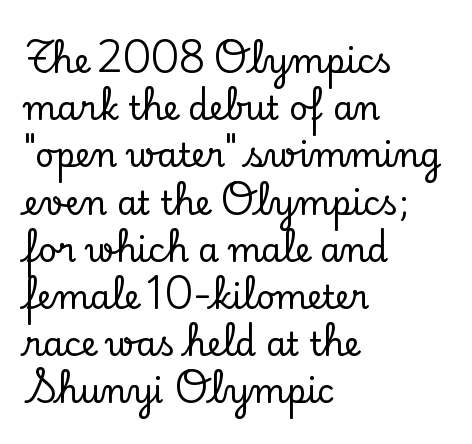
The image shows 33 px serif type, upright; set left-aligned, normal line spacing (1.43x), normal letter spacing, not underlined; low stroke contrast and a small x-height.
